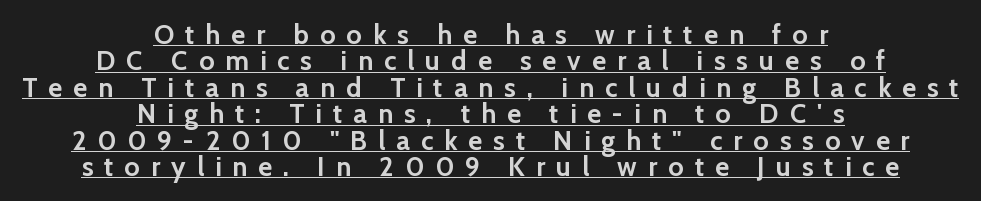
{"italic": "no", "bold": "yes", "underline": "yes", "align": "center", "line_spacing": "tight", "line_spacing_ratio": 0.98, "letter_spacing": "wide", "letter_spacing_em": 0.41, "glyph_px": 27}
